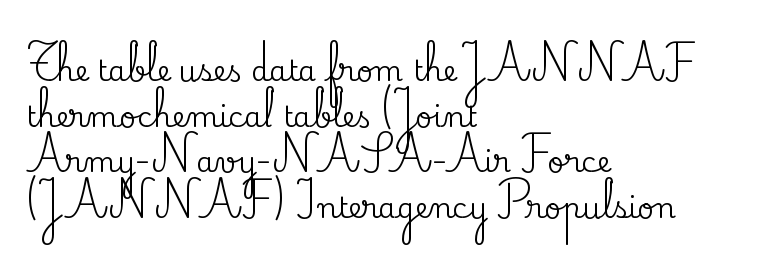
The strip under each line holds only bare page. Does the copy run flush right? No — it runs flush left. The rendering shows small feet on the letterforms — a serif design. The vertical gap from one line to the next is medium. Spacing between characters is what you'd get straight out of the box. The font's upright variant was chosen for this text.
